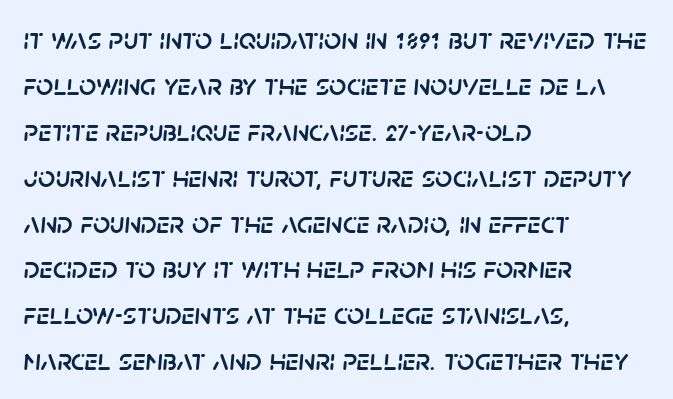
The whole block is typeset with a tilt. Varying glyph widths throughout — classic text-font behaviour. Leading: standard. Line beginnings align vertically; line endings do not.
